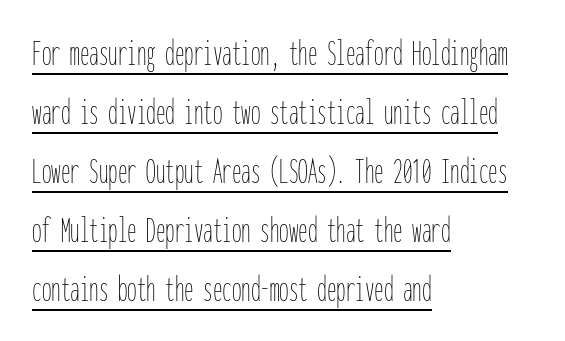
Q: Is the text bold? A: No.
Q: Is the text italic (slanted)? A: No, it is upright.
Q: Is the text underlined? A: Yes.
Q: How is the paragraph aligned? A: Left-aligned.
Q: Is the spacing between letters normal or unusually wide? A: Normal.
Q: Is the spacing between lines tight, normal or loose? A: Normal.
Q: Width (condensed, normal, or wide)? A: Condensed.
Q: Stroke contrast? A: Low.
Q: x-height? A: Medium.
Q: Monospaced? A: Yes.
